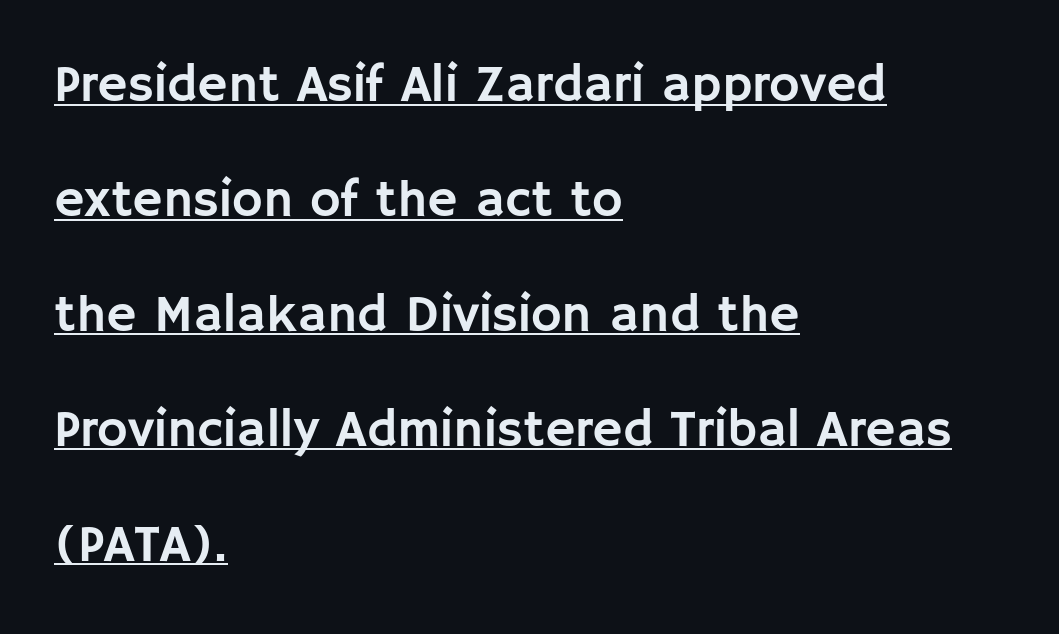
The image shows 52 px sans-serif type, upright; set left-aligned, loose line spacing (2.21x), normal letter spacing, underlined; low stroke contrast and a large x-height.
